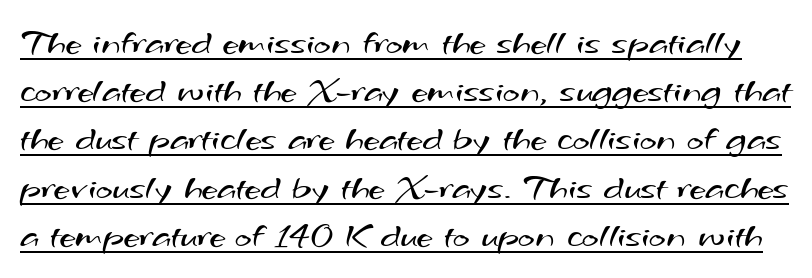
{"serif": "no", "bold": "no", "weight": "regular", "width": "wide", "stroke_contrast": "medium", "x_height": "small", "monospaced": "no", "underline": "yes", "line_spacing": "normal", "line_spacing_ratio": 1.34, "letter_spacing": "normal", "letter_spacing_em": 0.0, "glyph_px": 36}
